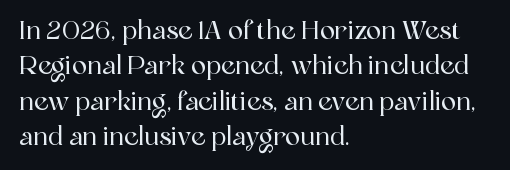
Q: Is the text italic (slanted)? A: No, it is upright.
Q: Is the text underlined? A: No.
Q: How is the paragraph aligned? A: Left-aligned.
Q: Is the spacing between letters normal or unusually wide? A: Normal.
Q: Is the spacing between lines tight, normal or loose? A: Normal.
